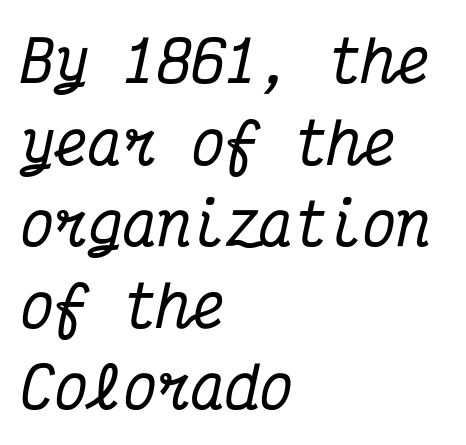
The lines in this sample share a left origin and differ only in where they stop. Regarding leading, the lines here are spaced in the standard way. Every character sits at an angle, as italics do. Quick note: underline off.
